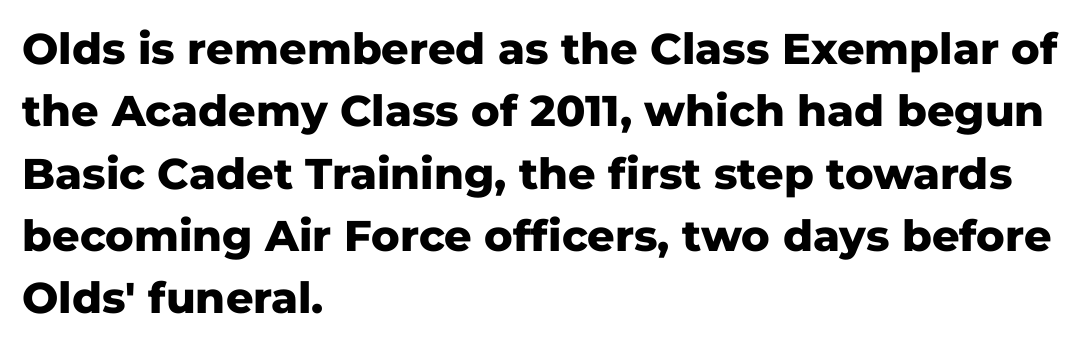
Q: Is the text bold? A: Yes.
Q: Is the text italic (slanted)? A: No, it is upright.
Q: Is the typeface a serif or a sans-serif typeface? A: Sans-serif.
Q: Is the text underlined? A: No.
Q: How is the paragraph aligned? A: Left-aligned.
Q: Is the spacing between letters normal or unusually wide? A: Normal.
Q: Is the spacing between lines tight, normal or loose? A: Normal.
Q: Width (condensed, normal, or wide)? A: Normal.
Q: Stroke contrast? A: Low.
Q: x-height? A: Medium.
Q: Monospaced? A: No.
